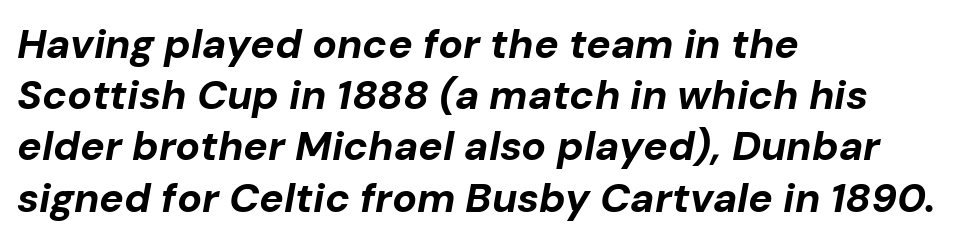
{"italic": "yes", "lean": "right", "slant_degrees": 10, "bold": "yes", "weight": "bold", "width": "normal", "stroke_contrast": "low", "x_height": "medium", "monospaced": "no", "underline": "no", "align": "left", "line_spacing": "normal", "line_spacing_ratio": 1.25, "letter_spacing": "normal", "letter_spacing_em": 0.0, "glyph_px": 41}
